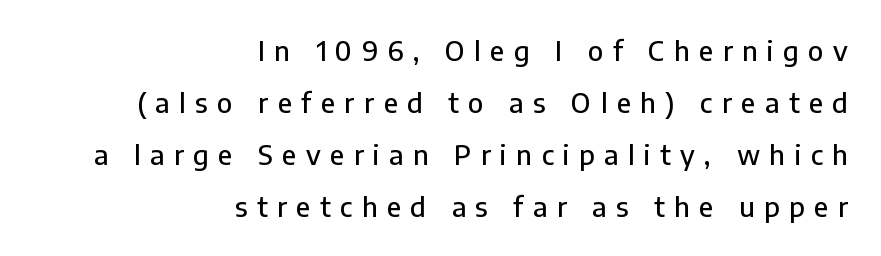
Q: Is the text italic (slanted)? A: No, it is upright.
Q: Is the text underlined? A: No.
Q: How is the paragraph aligned? A: Right-aligned.
Q: Is the spacing between letters normal or unusually wide? A: Unusually wide.
Q: Is the spacing between lines tight, normal or loose? A: Loose.
